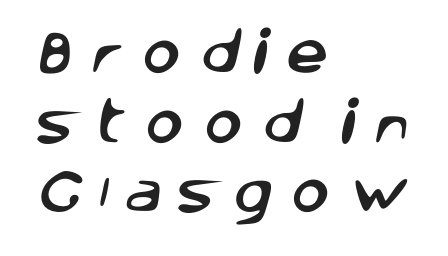
Horizontal alignment here is leftward, the default for most running prose. Font category for this specimen: sans-serif. Tracking value appears strongly positive — letters spread wide. Note the varied advance widths — an 'i' is clearly narrower than an 'm'. Beneath every word, the page is bare. The vertical gap from one line to the next is medium.
